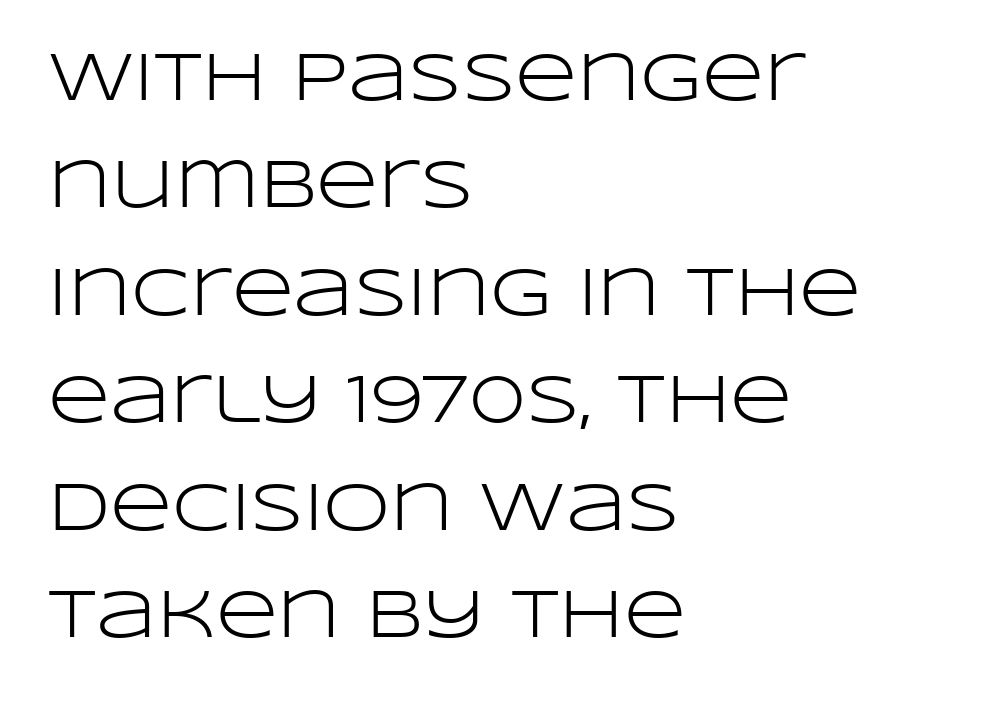
{"serif": "no", "italic": "no", "bold": "no", "weight": "light", "width": "wide", "stroke_contrast": "low", "x_height": "large", "monospaced": "no", "underline": "no", "align": "left", "line_spacing": "normal", "line_spacing_ratio": 1.58, "letter_spacing": "normal", "letter_spacing_em": 0.0, "glyph_px": 68}
